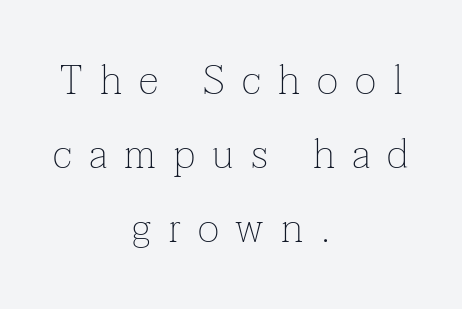
The image shows 41 px thin serif type, upright; set centered, line spacing 1.8x, unusually wide letter spacing (+0.42 em), not underlined; low stroke contrast and a medium x-height.
